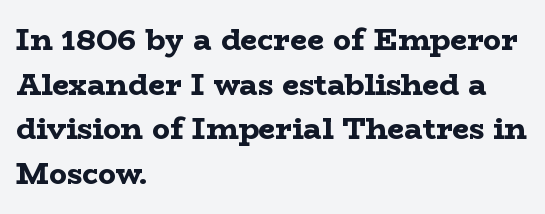
The image shows 30 px bold, wide serif type, upright; set left-aligned, normal line spacing (1.49x), normal letter spacing, not underlined; low stroke contrast and a medium x-height.
